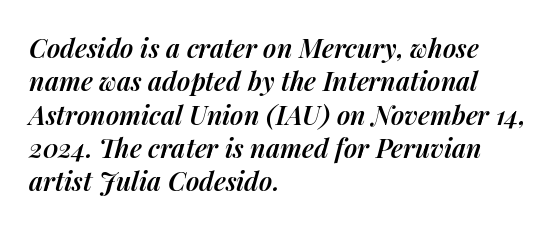
{"italic": "yes", "lean": "right", "slant_degrees": 14, "bold": "semi", "underline": "no", "align": "left", "line_spacing": "normal", "line_spacing_ratio": 1.28, "letter_spacing": "normal", "letter_spacing_em": 0.0, "glyph_px": 26}
